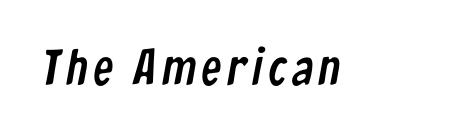
{"serif": "no", "width": "condensed", "stroke_contrast": "low", "x_height": "medium", "monospaced": "no", "underline": "no", "glyph_px": 50}
